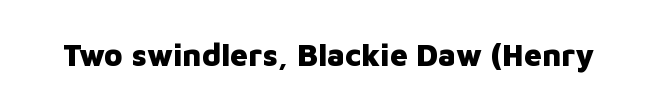
Q: Is the text bold? A: Yes.
Q: Is the text italic (slanted)? A: No, it is upright.
Q: Is the typeface a serif or a sans-serif typeface? A: Sans-serif.
Q: Is the text underlined? A: No.
Q: Is the spacing between letters normal or unusually wide? A: Normal.
Q: Width (condensed, normal, or wide)? A: Normal.
Q: Stroke contrast? A: Low.
Q: x-height? A: Medium.
Q: Monospaced? A: No.
